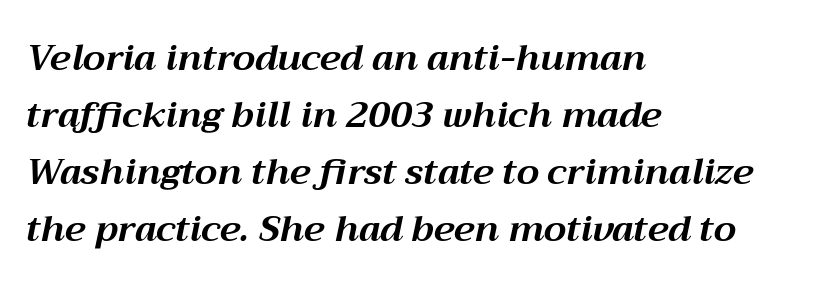
Q: Is the text bold? A: Yes.
Q: Is the text italic (slanted)? A: Yes, it leans right by about 12 degrees.
Q: Is the text underlined? A: No.
Q: How is the paragraph aligned? A: Left-aligned.
Q: Is the spacing between letters normal or unusually wide? A: Normal.
Q: Is the spacing between lines tight, normal or loose? A: Normal.
Q: Width (condensed, normal, or wide)? A: Normal.
Q: Stroke contrast? A: Medium.
Q: x-height? A: Medium.
Q: Monospaced? A: No.
